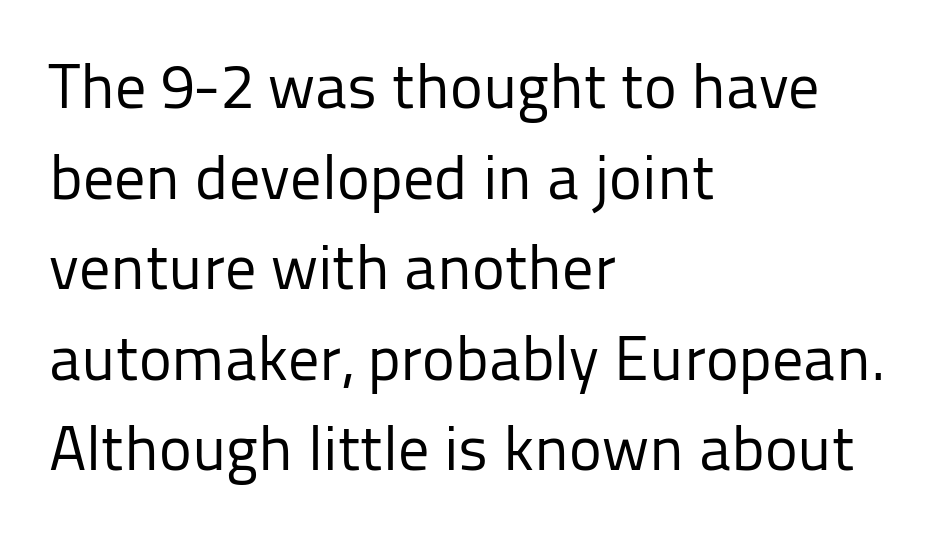
Q: Is the text bold? A: No.
Q: Is the text italic (slanted)? A: No, it is upright.
Q: Is the typeface a serif or a sans-serif typeface? A: Sans-serif.
Q: Is the text underlined? A: No.
Q: How is the paragraph aligned? A: Left-aligned.
Q: Is the spacing between letters normal or unusually wide? A: Normal.
Q: Is the spacing between lines tight, normal or loose? A: Normal.
Q: Width (condensed, normal, or wide)? A: Normal.
Q: Stroke contrast? A: Low.
Q: x-height? A: Medium.
Q: Monospaced? A: No.
